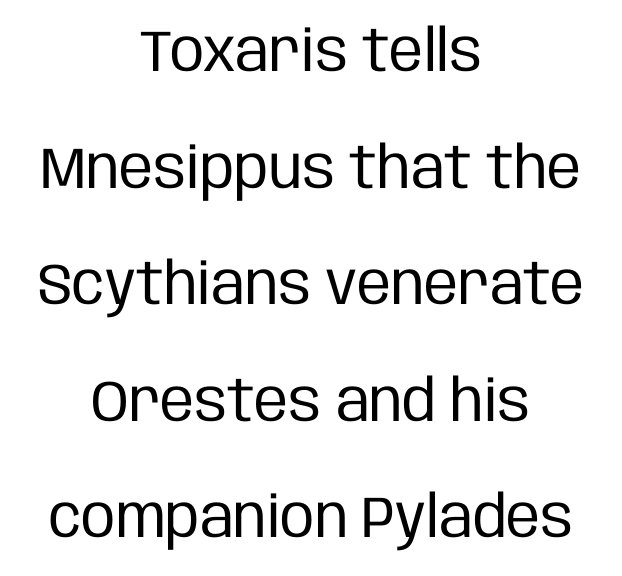
Q: Is the text bold? A: No.
Q: Is the text italic (slanted)? A: No, it is upright.
Q: Is the typeface a serif or a sans-serif typeface? A: Sans-serif.
Q: Is the text underlined? A: No.
Q: How is the paragraph aligned? A: Centered.
Q: Is the spacing between letters normal or unusually wide? A: Normal.
Q: Is the spacing between lines tight, normal or loose? A: Loose.
Q: Width (condensed, normal, or wide)? A: Condensed.
Q: Stroke contrast? A: Low.
Q: x-height? A: Large.
Q: Monospaced? A: No.
